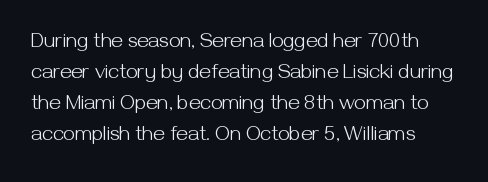
{"italic": "no", "bold": "no", "underline": "no", "line_spacing": "normal", "line_spacing_ratio": 1.47, "letter_spacing": "normal", "letter_spacing_em": 0.0, "glyph_px": 21}
